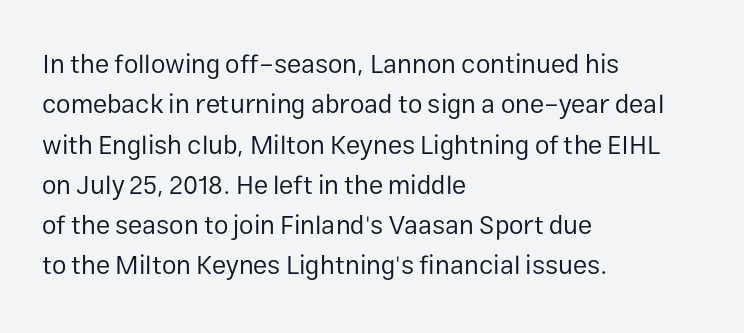
Check the space under the baseline: it is left empty. The type sits square on the baseline with zero lean. Line spacing here is normal. Casual observation: everything's shoved over to the left. Honestly, the letter spacing is just normal — you wouldn't notice it.
